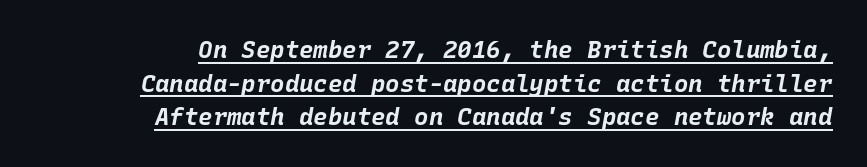
Q: Is the text bold? A: Yes.
Q: Is the text italic (slanted)? A: Yes, it leans right by about 10 degrees.
Q: Is the text underlined? A: Yes.
Q: How is the paragraph aligned? A: Right-aligned.
Q: Is the spacing between letters normal or unusually wide? A: Normal.
Q: Is the spacing between lines tight, normal or loose? A: Normal.
